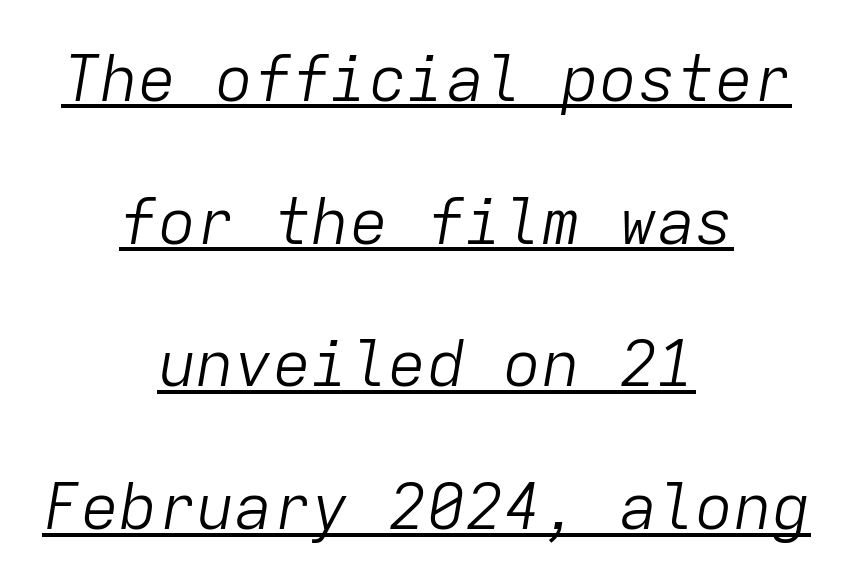
Slant detected: the letters are inclined. Is this a fixed-width face? Yes — each glyph sits in an identical cell. You could fit nearly another row in the gap between these rows. Default kerning and tracking; the words read as compact shapes. Ink coverage per letter is moderate at most.
